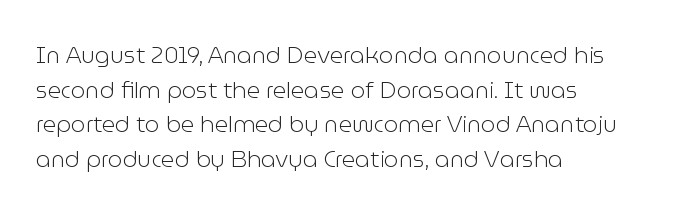
The image shows 23 px text type, upright; set left-aligned, normal line spacing (1.51x), normal letter spacing, not underlined.
